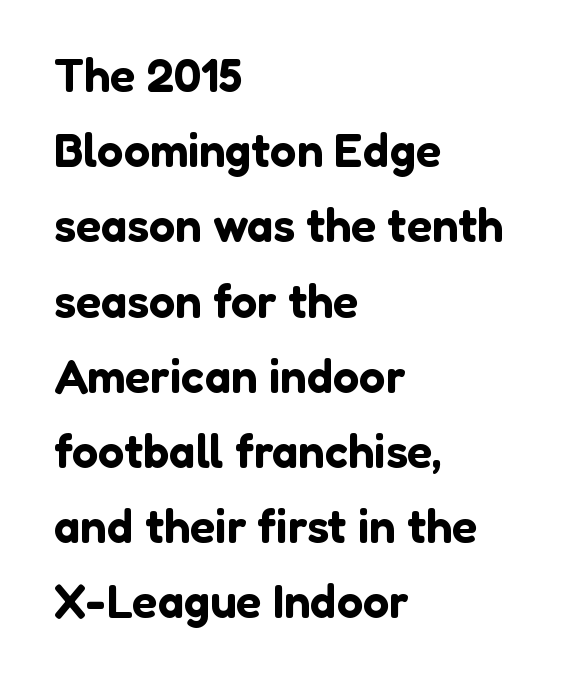
The image shows 47 px sans-serif type, upright; set left-aligned, normal line spacing (1.6x), normal letter spacing, not underlined; low stroke contrast and a medium x-height.
